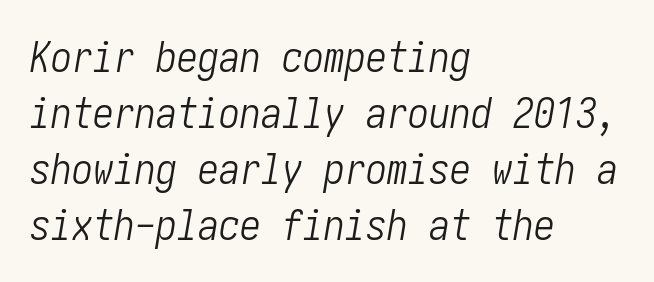
The image shows 42 px light, condensed type, italic (leaning right); set left-aligned, normal line spacing (1.33x), normal letter spacing, not underlined; low stroke contrast and a medium x-height.
